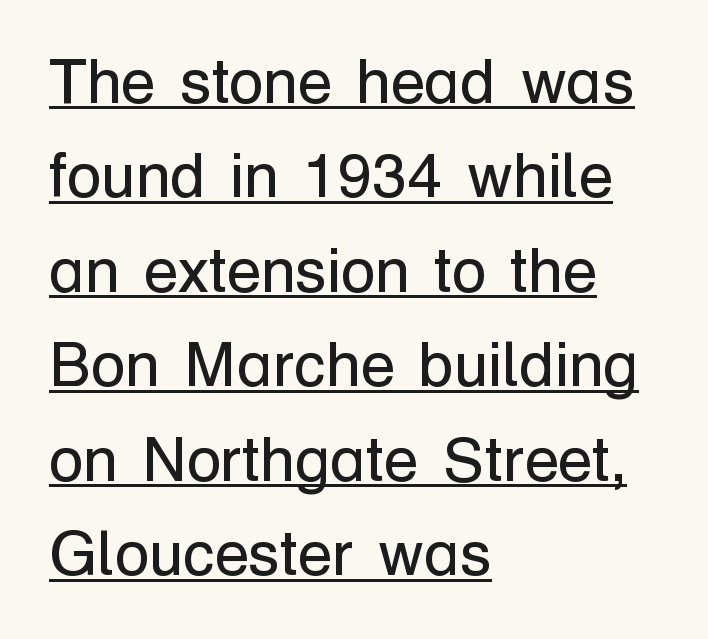
Q: Is the text bold? A: No.
Q: Is the text italic (slanted)? A: No, it is upright.
Q: Is the typeface a serif or a sans-serif typeface? A: Sans-serif.
Q: Is the text underlined? A: Yes.
Q: How is the paragraph aligned? A: Left-aligned.
Q: Is the spacing between letters normal or unusually wide? A: Normal.
Q: Is the spacing between lines tight, normal or loose? A: Normal.
Q: Width (condensed, normal, or wide)? A: Normal.
Q: Stroke contrast? A: Low.
Q: x-height? A: Medium.
Q: Monospaced? A: No.
